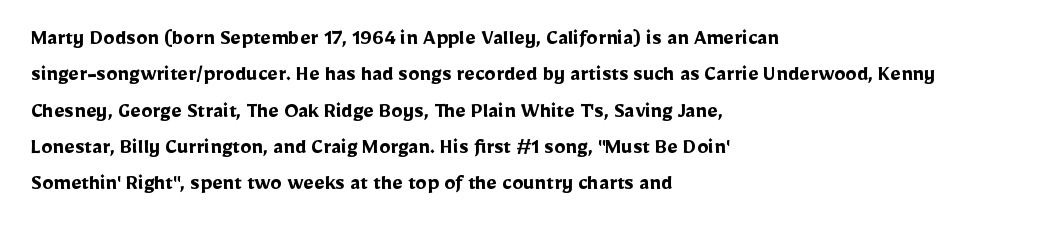
The image shows 23 px bold type, upright; set left-aligned, normal line spacing (1.58x), normal letter spacing, not underlined.
